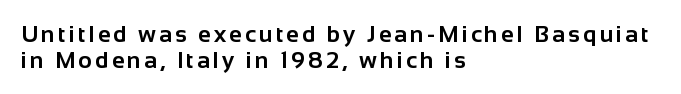
{"italic": "no", "bold": "yes", "underline": "no", "align": "left", "line_spacing": "tight", "line_spacing_ratio": 1.12, "glyph_px": 23}
